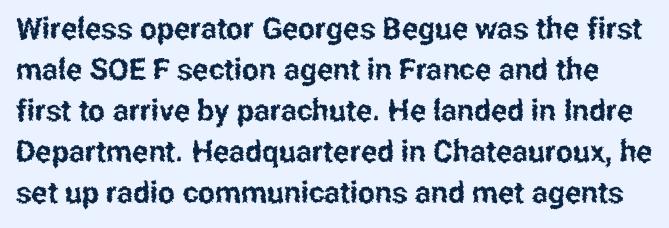
{"serif": "no", "italic": "no", "width": "condensed", "stroke_contrast": "low", "x_height": "medium", "monospaced": "no", "underline": "no", "line_spacing": "normal", "line_spacing_ratio": 1.37, "letter_spacing": "normal", "letter_spacing_em": 0.0, "glyph_px": 30}
